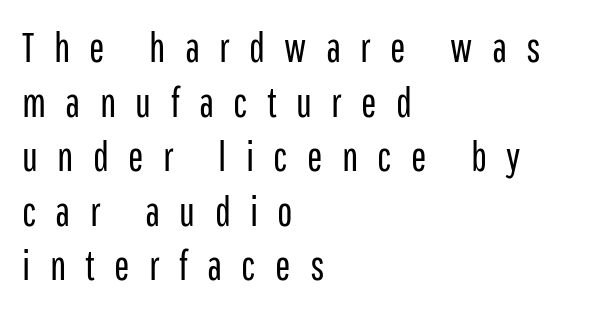
Q: Is the text bold? A: No.
Q: Is the text italic (slanted)? A: No, it is upright.
Q: Is the typeface a serif or a sans-serif typeface? A: Sans-serif.
Q: Is the text underlined? A: No.
Q: How is the paragraph aligned? A: Left-aligned.
Q: Is the spacing between letters normal or unusually wide? A: Unusually wide.
Q: Is the spacing between lines tight, normal or loose? A: Normal.
Q: Width (condensed, normal, or wide)? A: Condensed.
Q: Stroke contrast? A: Low.
Q: x-height? A: Medium.
Q: Monospaced? A: No.
